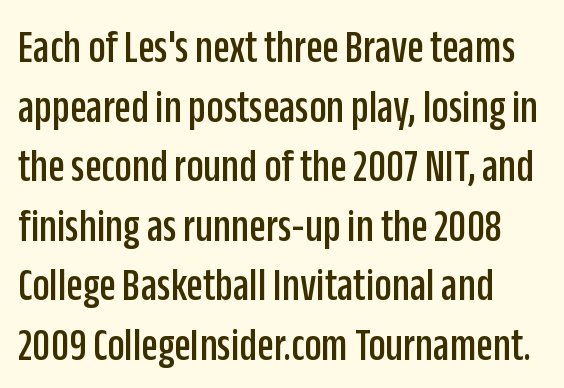
Note the varied advance widths — an 'i' is clearly narrower than an 'm'. These lines keep a tight, regular rhythm from letter to letter. The glyphs are unaccompanied by any horizontal stroke below them. The face used here is a sans, in the tradition of grotesques and geometrics. Every character sits straight up, as roman type does.
